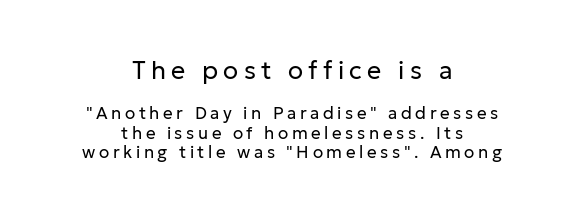
{"italic": "no", "bold": "no", "underline": "no", "align": "center", "line_spacing": "tight", "line_spacing_ratio": 1.14, "letter_spacing": "wide", "letter_spacing_em": 0.21, "larger_block": "first", "size_ratio": 1.47, "glyph_px": 25}
